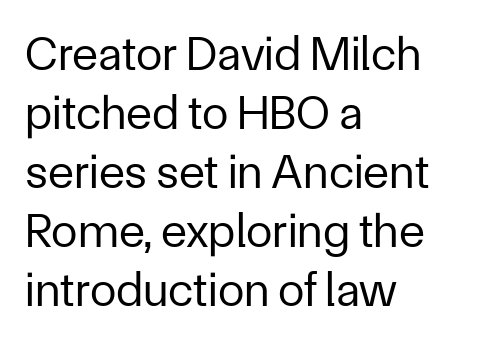
Every row of glyphs begins at an identical x-position on the left. The glyphs are unaccompanied by any horizontal stroke below them. Nope, no serifs anywhere on these letters. This sample has the flowing, uneven cadence of proportional lettering.
